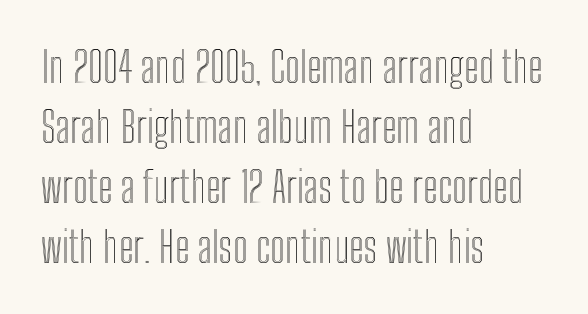
Q: Is the text italic (slanted)? A: No, it is upright.
Q: Is the text underlined? A: No.
Q: How is the paragraph aligned? A: Left-aligned.
Q: Is the spacing between letters normal or unusually wide? A: Normal.
Q: Is the spacing between lines tight, normal or loose? A: Normal.
Q: Width (condensed, normal, or wide)? A: Condensed.
Q: x-height? A: Medium.
Q: Monospaced? A: No.
